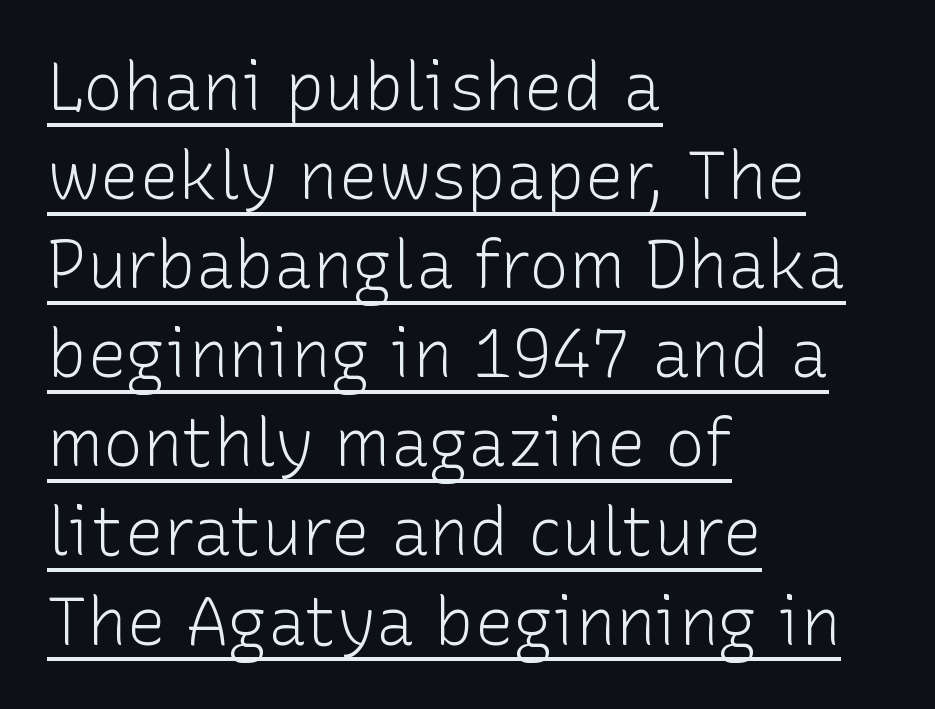
{"serif": "no", "italic": "no", "bold": "no", "weight": "light", "width": "normal", "stroke_contrast": "low", "x_height": "medium", "monospaced": "no", "underline": "yes", "align": "left", "line_spacing": "normal", "line_spacing_ratio": 1.35, "letter_spacing": "normal", "letter_spacing_em": 0.0, "glyph_px": 66}
